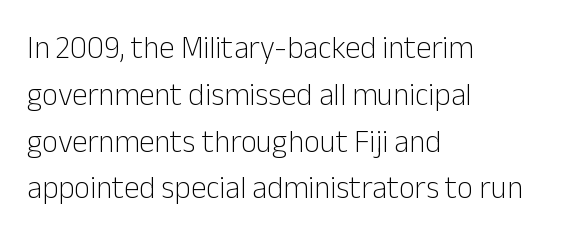
The image shows 31 px light sans-serif type, upright; set left-aligned, normal line spacing (1.51x), normal letter spacing, not underlined; low stroke contrast and a medium x-height.
